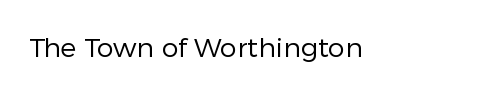
{"italic": "no", "bold": "no", "underline": "no", "letter_spacing": "normal", "letter_spacing_em": 0.0, "glyph_px": 27}
